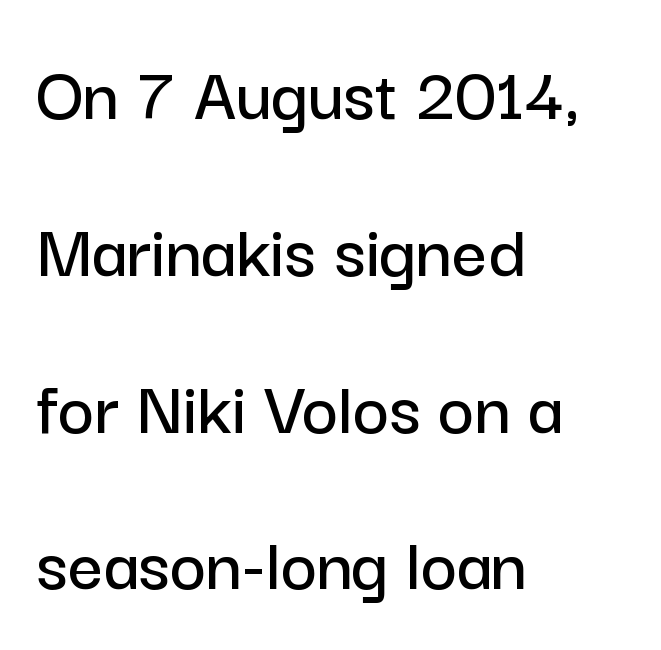
Q: Is the text italic (slanted)? A: No, it is upright.
Q: Is the typeface a serif or a sans-serif typeface? A: Sans-serif.
Q: Is the text underlined? A: No.
Q: How is the paragraph aligned? A: Left-aligned.
Q: Is the spacing between letters normal or unusually wide? A: Normal.
Q: Is the spacing between lines tight, normal or loose? A: Loose.
Q: Width (condensed, normal, or wide)? A: Normal.
Q: Stroke contrast? A: Low.
Q: x-height? A: Medium.
Q: Monospaced? A: No.
